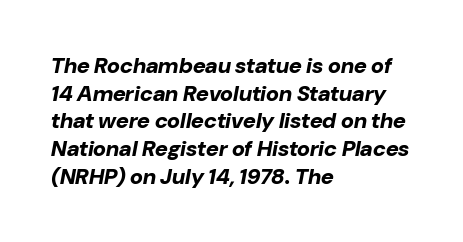
{"italic": "yes", "lean": "right", "slant_degrees": 10, "bold": "yes", "underline": "no", "align": "left", "line_spacing": "normal", "line_spacing_ratio": 1.26, "letter_spacing": "normal", "letter_spacing_em": 0.0, "glyph_px": 22}
